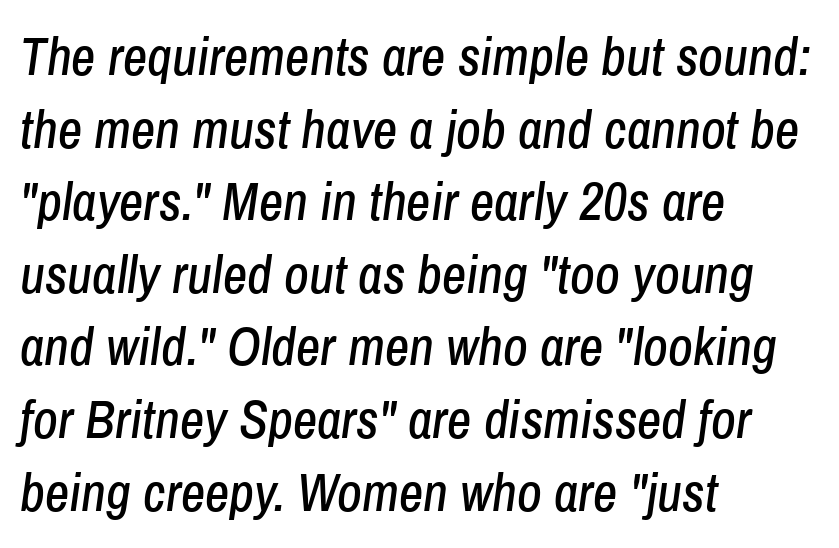
{"italic": "yes", "lean": "right", "slant_degrees": 8, "width": "condensed", "stroke_contrast": "low", "x_height": "medium", "monospaced": "no", "underline": "no", "align": "left", "line_spacing": "normal", "line_spacing_ratio": 1.37, "letter_spacing": "normal", "letter_spacing_em": 0.0, "glyph_px": 53}
